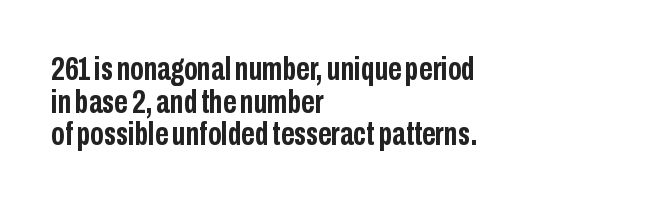
The image shows 33 px semibold, condensed sans-serif type, upright; set left-aligned, tight line spacing (0.99x), normal letter spacing, not underlined; low stroke contrast and a medium x-height.
